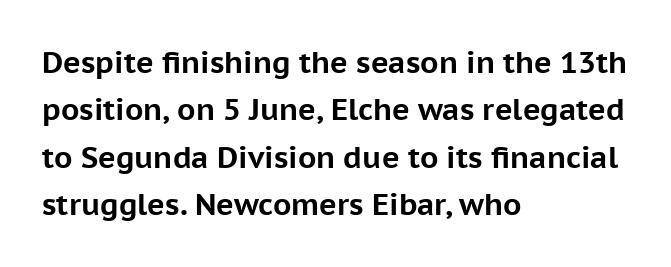
The image shows 30 px bold sans-serif type, upright; set left-aligned, normal line spacing (1.58x), normal letter spacing, not underlined; low stroke contrast and a medium x-height.
